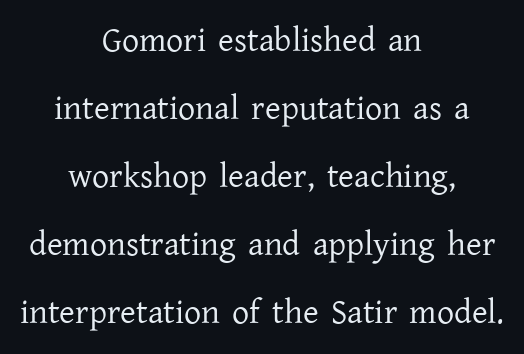
The image shows 34 px regular-weight serif type, upright; set centered, loose line spacing (2.0x), normal letter spacing, not underlined; low stroke contrast and a medium x-height.
